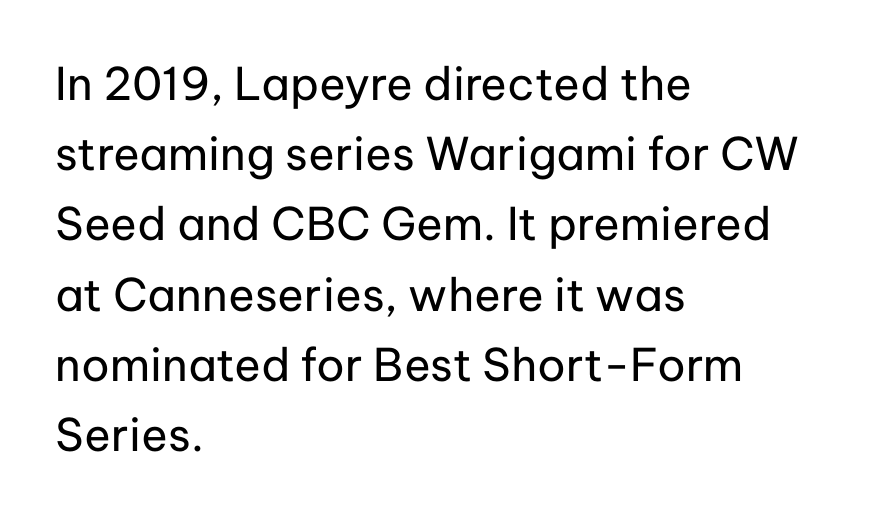
{"serif": "no", "italic": "no", "bold": "no", "weight": "regular", "width": "normal", "stroke_contrast": "low", "x_height": "medium", "monospaced": "no", "underline": "no", "align": "left", "line_spacing": "normal", "line_spacing_ratio": 1.56, "letter_spacing": "normal", "letter_spacing_em": 0.0, "glyph_px": 45}
